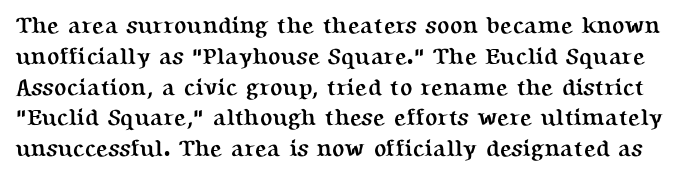
{"italic": "no", "bold": "yes", "underline": "no", "line_spacing": "normal", "line_spacing_ratio": 1.34, "letter_spacing": "normal", "letter_spacing_em": 0.0, "glyph_px": 23}
